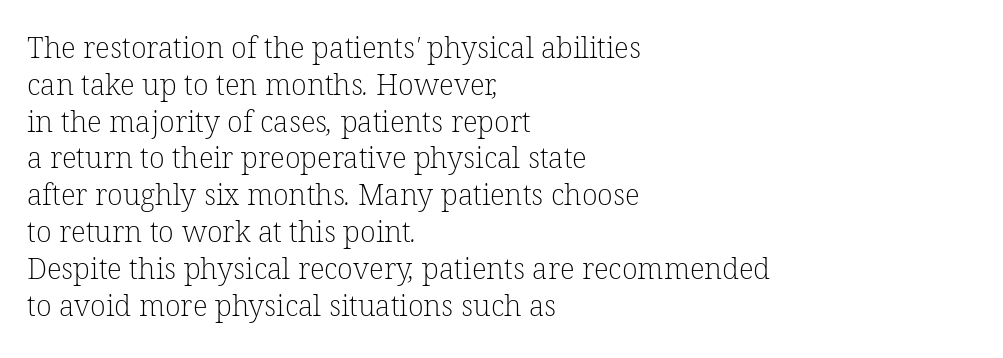
The image shows 29 px light serif type; set left-aligned, normal line spacing (1.27x), normal letter spacing, not underlined; low stroke contrast and a medium x-height.
